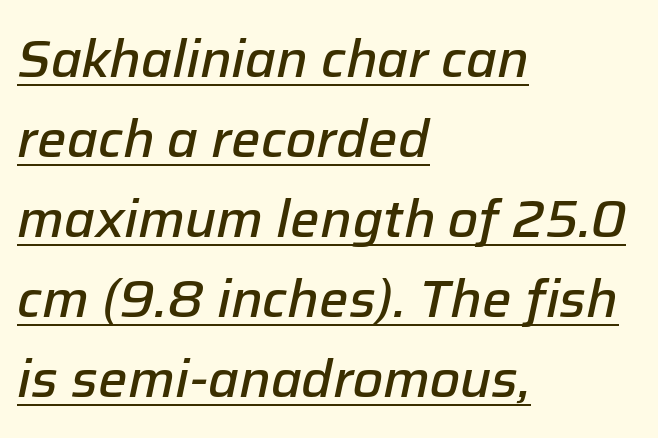
The image shows 52 px semibold type, italic (leaning right); set left-aligned, normal line spacing (1.54x), normal letter spacing, underlined; low stroke contrast and a medium x-height.
